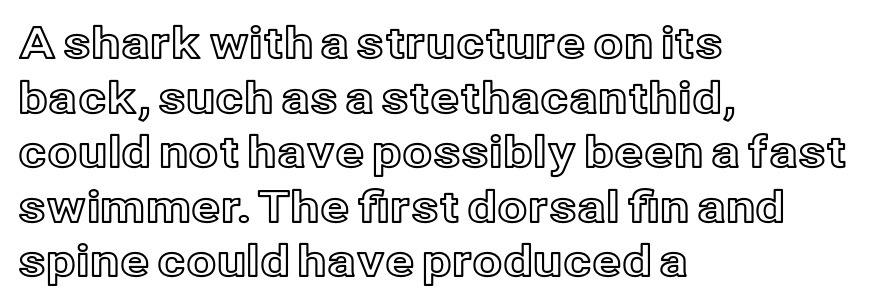
{"italic": "no", "width": "normal", "x_height": "medium", "monospaced": "no", "underline": "no", "align": "left", "line_spacing": "normal", "line_spacing_ratio": 1.27, "letter_spacing": "normal", "letter_spacing_em": 0.0, "glyph_px": 43}
